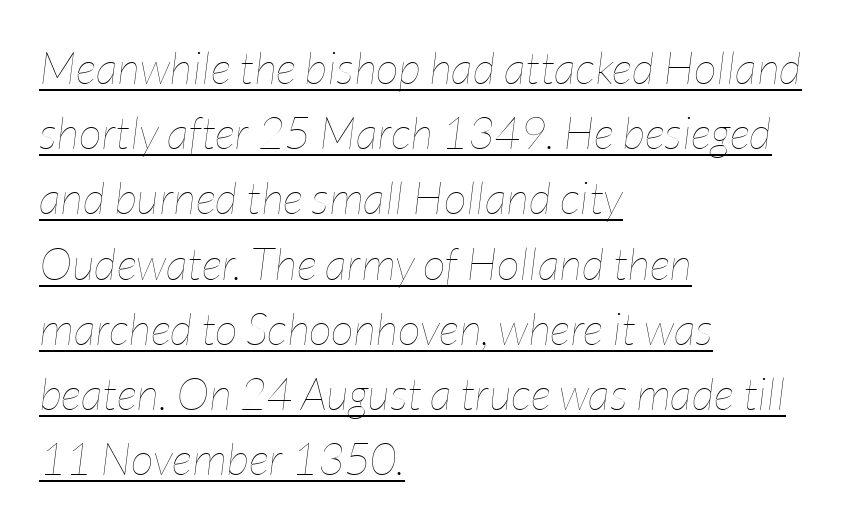
The image shows 45 px thin, condensed type, italic (leaning right); set left-aligned, normal line spacing (1.45x), normal letter spacing, underlined; low stroke contrast and a medium x-height.
